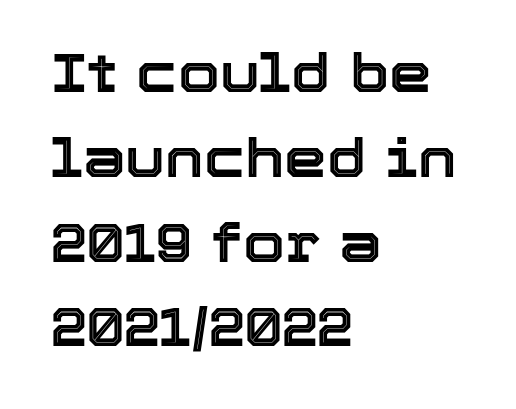
{"italic": "no", "width": "normal", "x_height": "medium", "monospaced": "no", "underline": "no", "align": "left", "line_spacing": "normal", "line_spacing_ratio": 1.57, "letter_spacing": "normal", "letter_spacing_em": 0.0, "glyph_px": 54}
